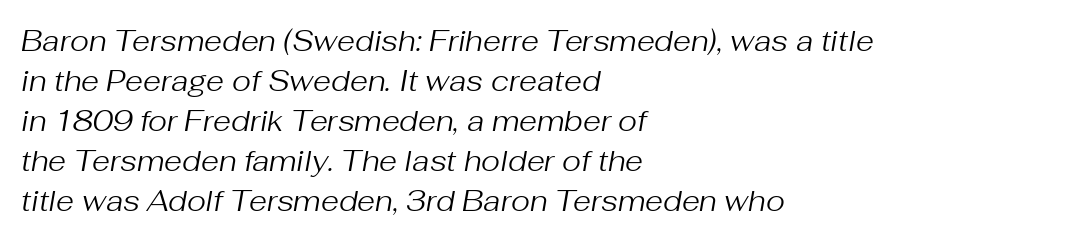
The image shows 29 px regular-weight type, italic (leaning right); set left-aligned, normal line spacing (1.38x), normal letter spacing, not underlined; medium stroke contrast and a medium x-height.
